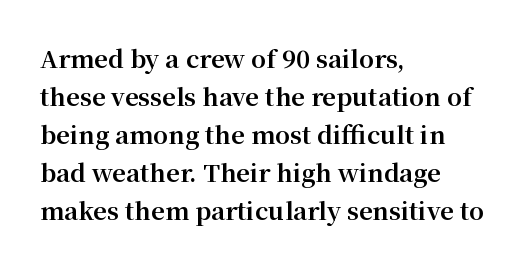
The image shows 24 px bold type, upright; set left-aligned, normal line spacing (1.58x), normal letter spacing, not underlined.
